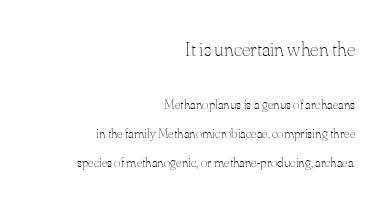
Type without underlining. Here the glyphs are tracked normally, forming tight word shapes. The letters look calm and open, with moderate or lighter stems. A typesetter would call this leading open, well beyond the default. Where is the straight margin? On the right.
